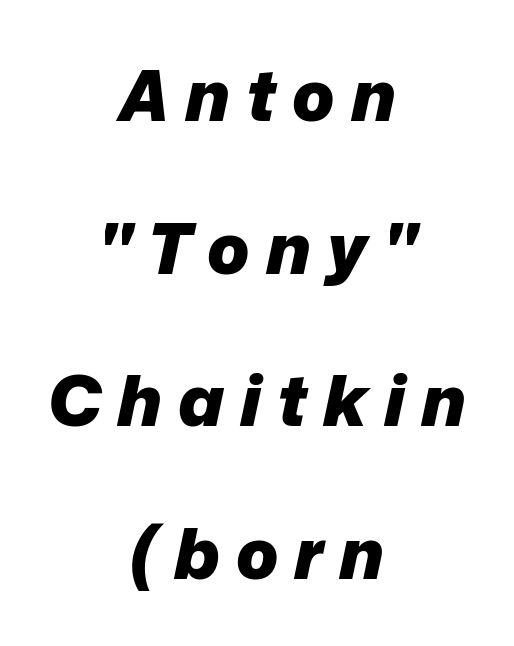
Q: Is the text bold? A: Yes.
Q: Is the text italic (slanted)? A: Yes, it leans right by about 12 degrees.
Q: Is the text underlined? A: No.
Q: How is the paragraph aligned? A: Centered.
Q: Is the spacing between letters normal or unusually wide? A: Unusually wide.
Q: Is the spacing between lines tight, normal or loose? A: Loose.
Q: Width (condensed, normal, or wide)? A: Normal.
Q: Stroke contrast? A: Low.
Q: x-height? A: Medium.
Q: Monospaced? A: No.
